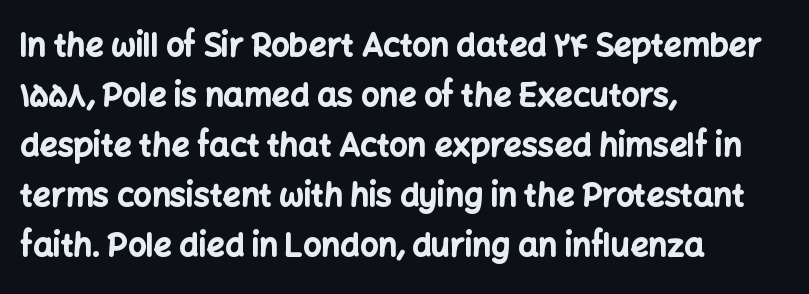
{"serif": "no", "italic": "no", "bold": "yes", "weight": "bold", "width": "normal", "stroke_contrast": "low", "x_height": "medium", "monospaced": "no", "underline": "no", "align": "left", "line_spacing": "normal", "line_spacing_ratio": 1.56, "letter_spacing": "normal", "letter_spacing_em": 0.0, "glyph_px": 32}
